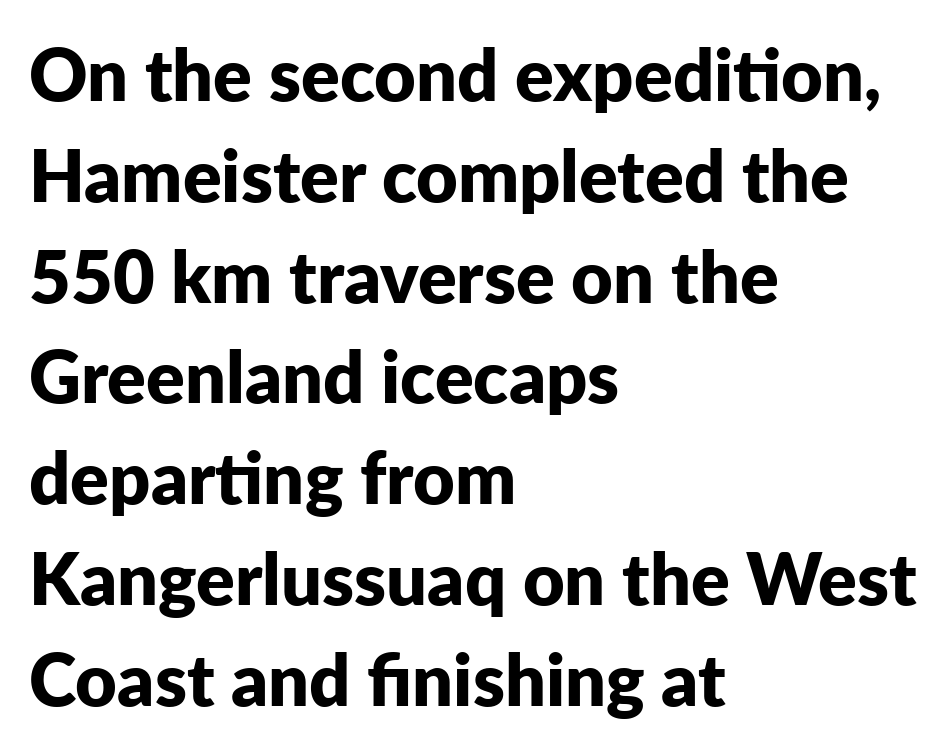
Q: Is the text bold? A: Yes.
Q: Is the text italic (slanted)? A: No, it is upright.
Q: Is the typeface a serif or a sans-serif typeface? A: Sans-serif.
Q: Is the text underlined? A: No.
Q: How is the paragraph aligned? A: Left-aligned.
Q: Is the spacing between letters normal or unusually wide? A: Normal.
Q: Is the spacing between lines tight, normal or loose? A: Normal.
Q: Width (condensed, normal, or wide)? A: Normal.
Q: Stroke contrast? A: Low.
Q: x-height? A: Medium.
Q: Monospaced? A: No.
